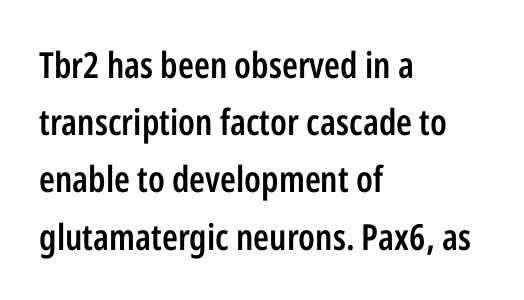
{"serif": "no", "italic": "no", "bold": "semi", "weight": "semibold", "width": "condensed", "stroke_contrast": "low", "x_height": "medium", "monospaced": "no", "underline": "no", "align": "left", "line_spacing": "normal", "line_spacing_ratio": 1.59, "letter_spacing": "normal", "letter_spacing_em": 0.0, "glyph_px": 36}
